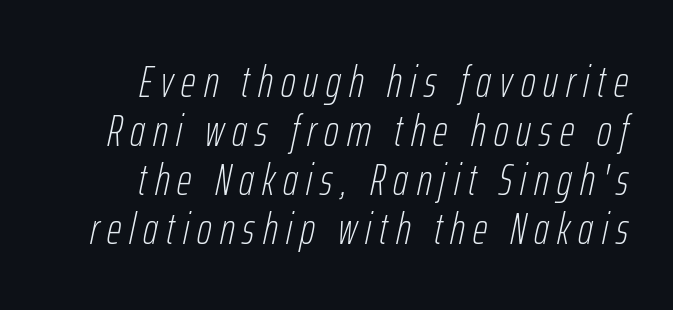
Q: Is the text bold? A: No.
Q: Is the text italic (slanted)? A: Yes, it leans right by about 12 degrees.
Q: Is the text underlined? A: No.
Q: How is the paragraph aligned? A: Right-aligned.
Q: Is the spacing between lines tight, normal or loose? A: Tight.
Q: Width (condensed, normal, or wide)? A: Condensed.
Q: Stroke contrast? A: Low.
Q: x-height? A: Medium.
Q: Monospaced? A: No.
